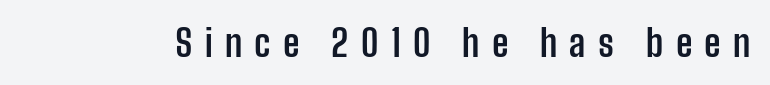
{"serif": "no", "italic": "no", "bold": "yes", "weight": "semibold", "width": "condensed", "stroke_contrast": "low", "x_height": "medium", "monospaced": "no", "underline": "no", "letter_spacing": "wide", "letter_spacing_em": 0.33, "glyph_px": 37}
